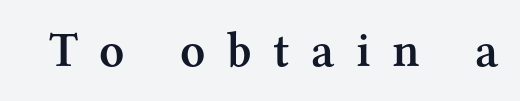
{"serif": "yes", "italic": "no", "bold": "semi", "weight": "semibold", "width": "normal", "stroke_contrast": "medium", "x_height": "medium", "monospaced": "no", "underline": "no", "letter_spacing": "wide", "letter_spacing_em": 0.44, "glyph_px": 49}
